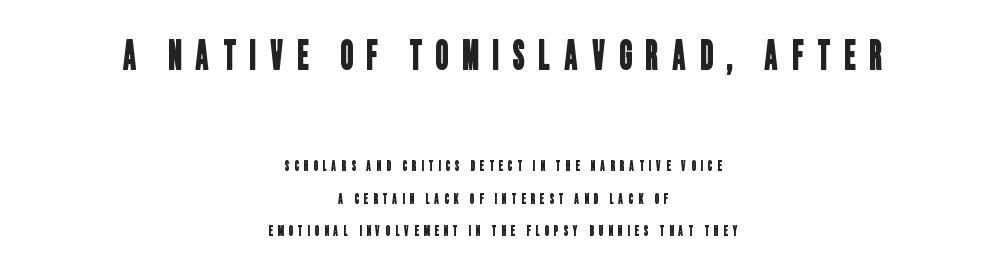
Q: Is the typeface a serif or a sans-serif typeface? A: Sans-serif.
Q: Is the text underlined? A: No.
Q: How is the paragraph aligned? A: Centered.
Q: Is the spacing between letters normal or unusually wide? A: Unusually wide.
Q: Is the spacing between lines tight, normal or loose? A: Loose.
Q: Which block of text is set in a larger size, the first (top) or the second (bottom)? A: The first (top) one.
Q: Width (condensed, normal, or wide)? A: Condensed.
Q: Stroke contrast? A: Low.
Q: x-height? A: Large.
Q: Monospaced? A: No.
